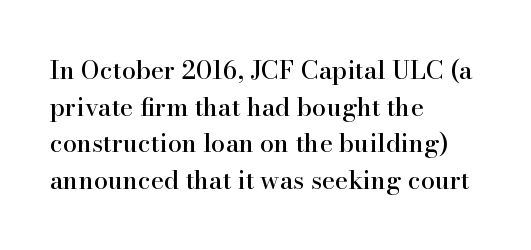
The letters stand straight up with perfectly vertical stems. The tracking reads as untouched default to a designer's eye. Vertical spacing — default. All the whitespace from short lines collects on the right. Bare-footed words on every line.
